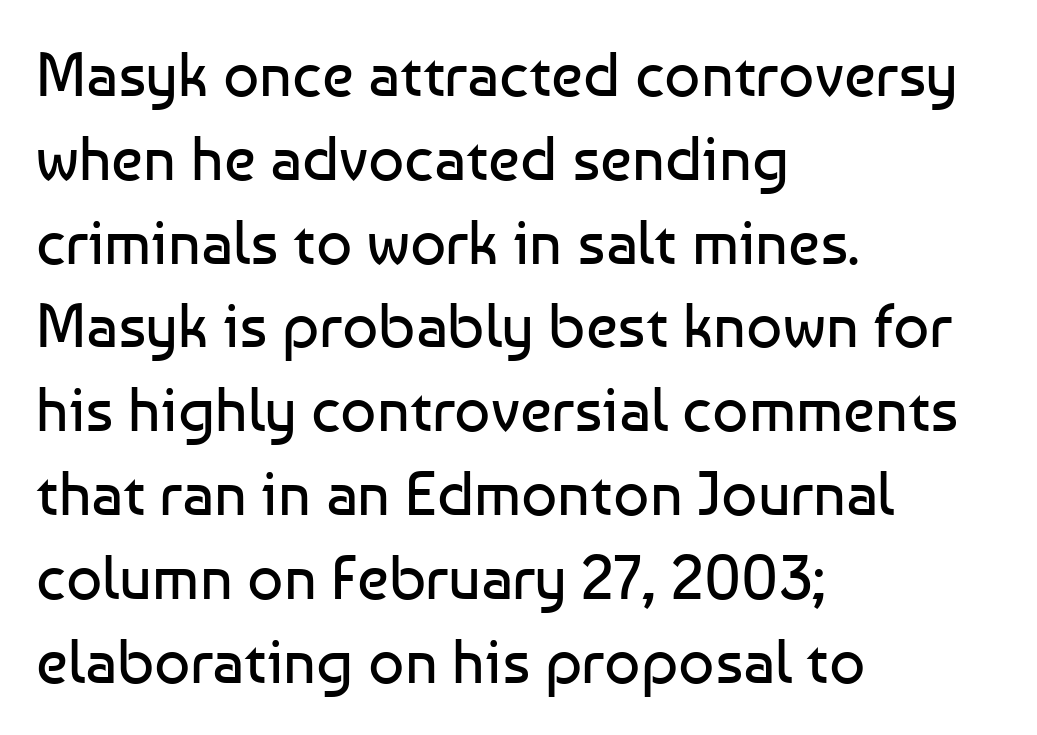
{"serif": "no", "italic": "no", "bold": "no", "weight": "regular", "width": "normal", "stroke_contrast": "low", "x_height": "medium", "monospaced": "no", "underline": "no", "align": "left", "line_spacing": "normal", "line_spacing_ratio": 1.33, "letter_spacing": "normal", "letter_spacing_em": 0.0, "glyph_px": 63}
